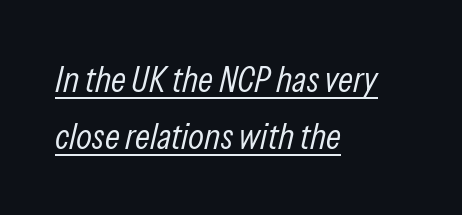
The image shows 37 px light, condensed type, italic (leaning right); set left-aligned, normal line spacing (1.53x), normal letter spacing, underlined; low stroke contrast and a medium x-height.
